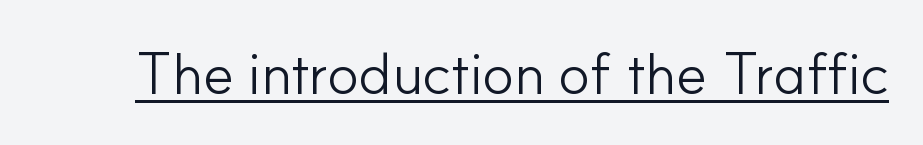
Q: Is the text bold? A: No.
Q: Is the text italic (slanted)? A: No, it is upright.
Q: Is the typeface a serif or a sans-serif typeface? A: Sans-serif.
Q: Is the text underlined? A: Yes.
Q: Is the spacing between letters normal or unusually wide? A: Normal.
Q: Width (condensed, normal, or wide)? A: Normal.
Q: Stroke contrast? A: Low.
Q: x-height? A: Small.
Q: Monospaced? A: No.
